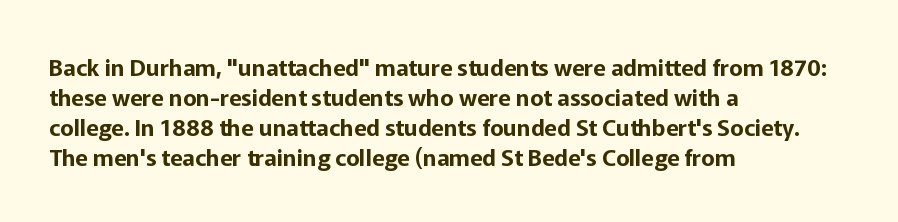
Q: Is the text italic (slanted)? A: No, it is upright.
Q: Is the text underlined? A: No.
Q: How is the paragraph aligned? A: Left-aligned.
Q: Is the spacing between letters normal or unusually wide? A: Normal.
Q: Is the spacing between lines tight, normal or loose? A: Normal.
